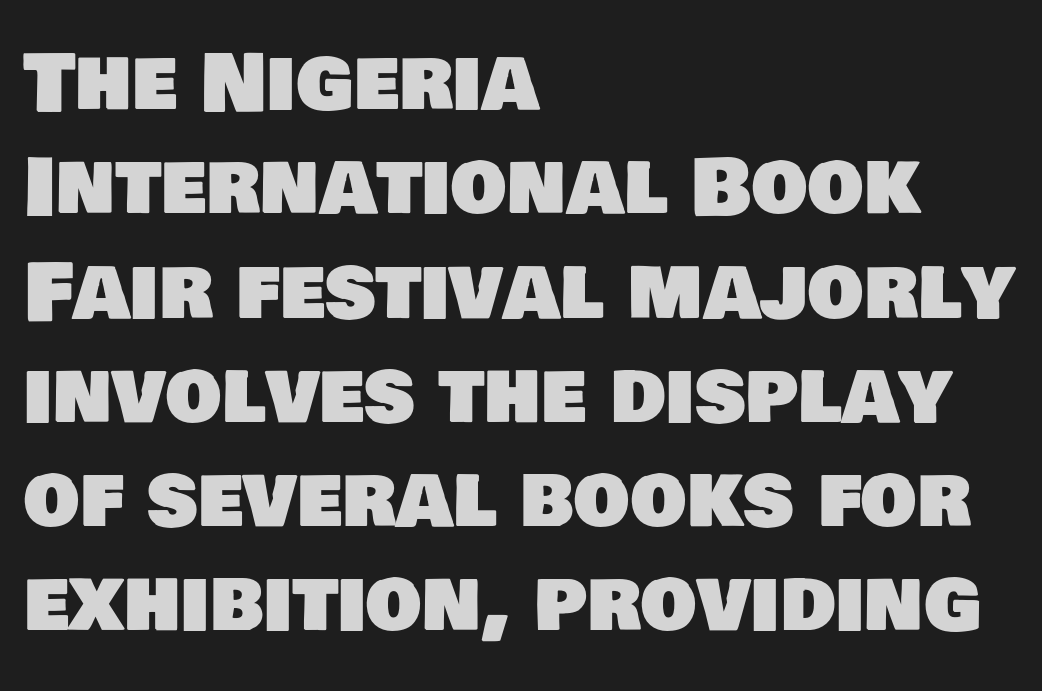
Typographically, this falls in the sans-serif category. Each row of text sits above clean, open space. Standard letterfit; no display-style spreading of the glyphs. The rendering uses a moderate line-height, typical for paragraphs. Varying glyph widths throughout — classic text-font behaviour. These lines stack with their left ends in a neat column.
